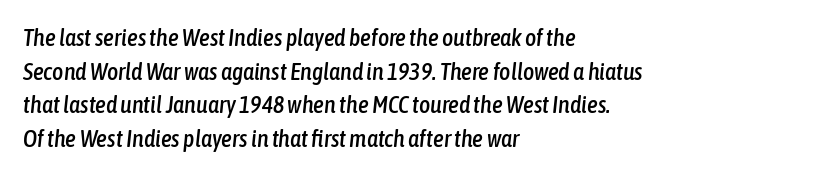
The image shows 24 px text type, italic (leaning right); set left-aligned, normal line spacing (1.4x), normal letter spacing, not underlined.
